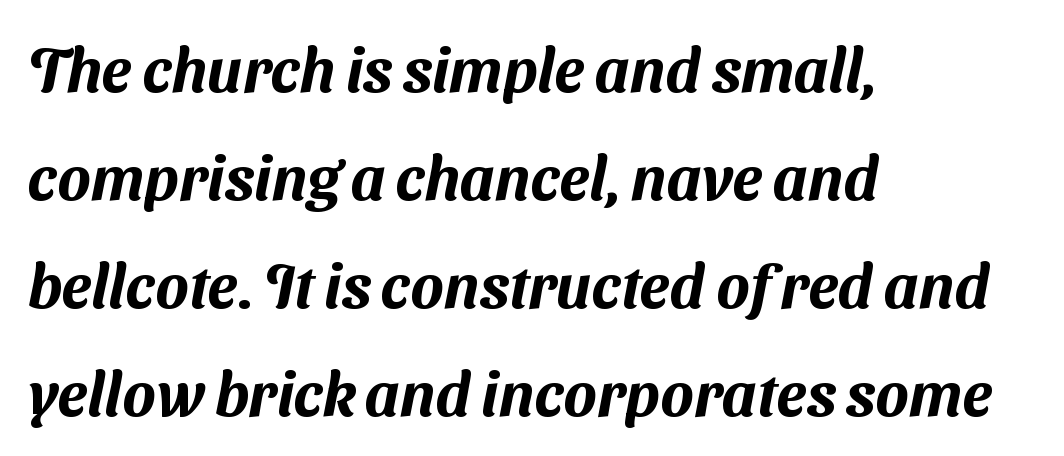
The image shows 62 px sans-serif type; set left-aligned, line spacing 1.74x, normal letter spacing, not underlined; medium stroke contrast and a medium x-height.
